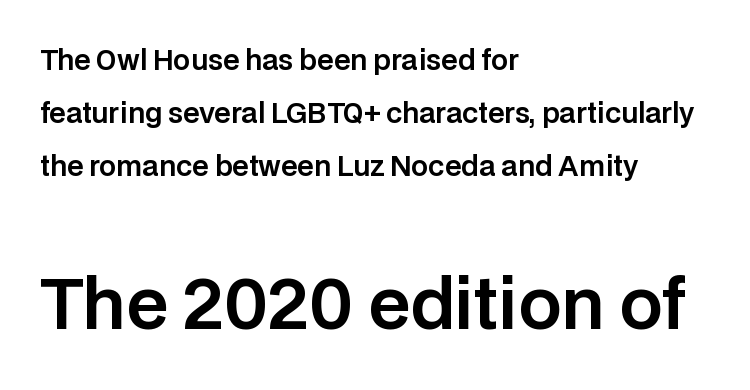
Varying glyph widths throughout — classic text-font behaviour. Line beginnings align vertically; line endings do not. Examine the stroke ends and you'll find no serifs. The strip under each line holds only bare page.
